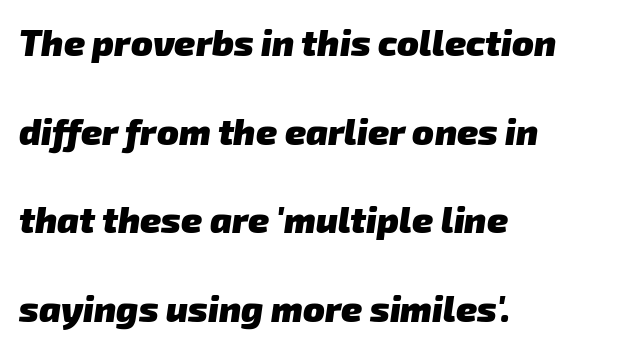
{"serif": "no", "bold": "yes", "weight": "heavy", "width": "normal", "stroke_contrast": "low", "x_height": "medium", "monospaced": "no", "underline": "no", "align": "left", "line_spacing": "loose", "line_spacing_ratio": 2.46, "letter_spacing": "normal", "letter_spacing_em": 0.0, "glyph_px": 36}
